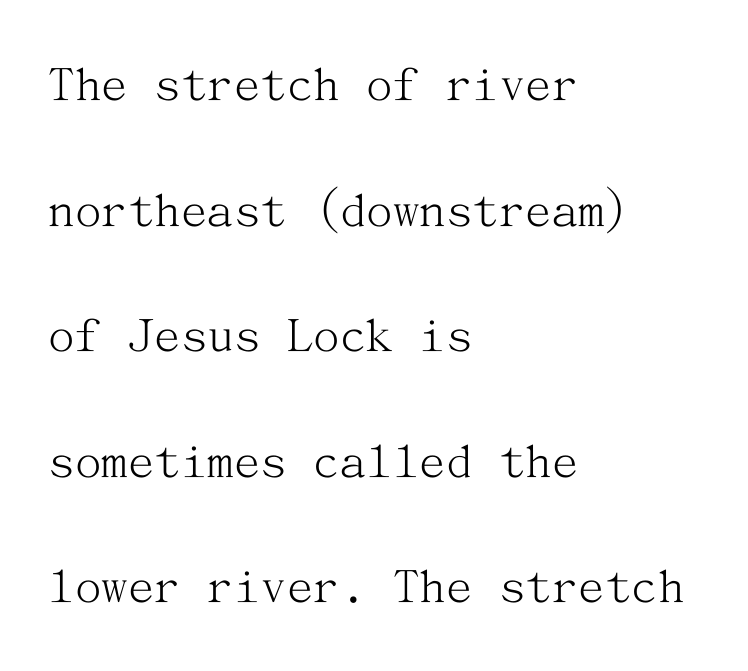
The image shows 53 px light serif type, upright; set left-aligned, loose line spacing (2.37x), normal letter spacing, not underlined; medium stroke contrast and a medium x-height.
